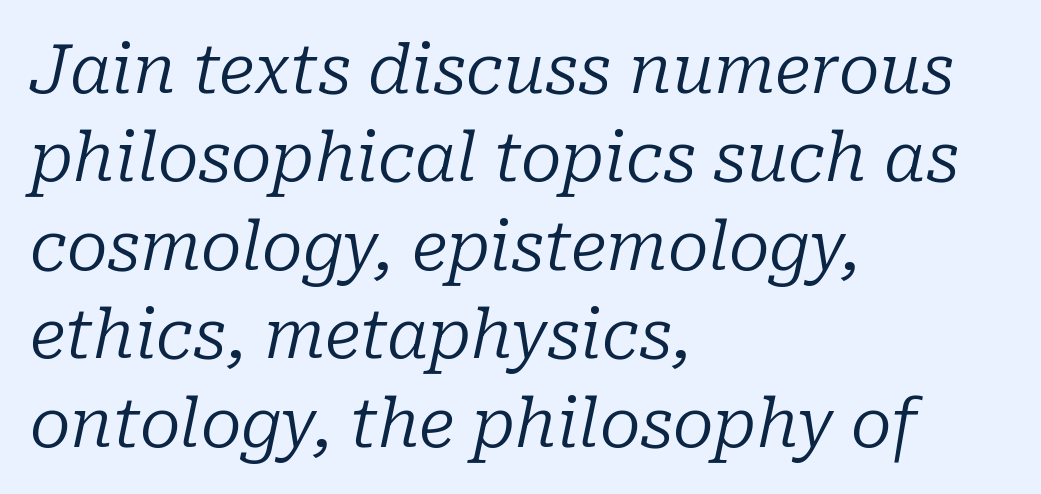
Normally led — the rows are evenly, conventionally spaced. The text was rendered using a seriffed face with decorative stroke endings. Style check: oblique. No chunkiness to these letters — they're not bold. Glyph-to-glyph distance matches everyday printed text. A classic flush-left, rag-right setting is used for this passage.
